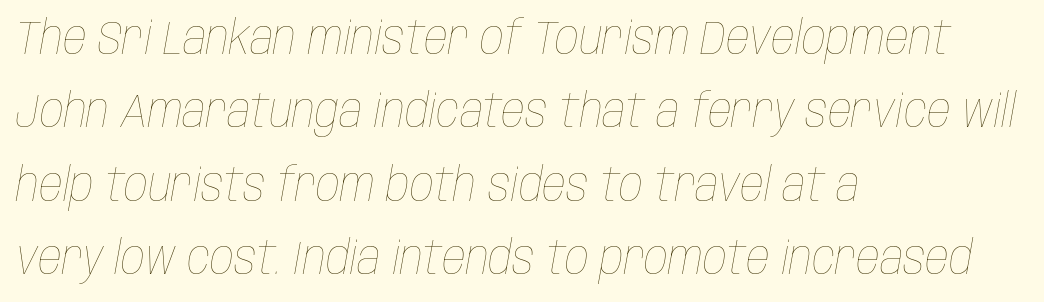
The paragraph has a hard left edge and a soft right edge. Just letters on the line, the space beneath them empty. Evenly set lines give the paragraph a standard silhouette. Letter spacing: default.
